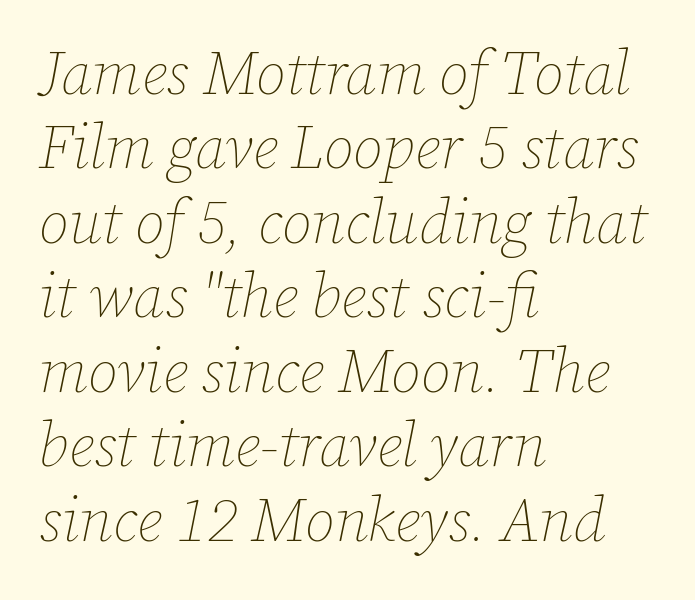
Compared with a centered layout, this one pins lines to the left instead. The face used here has a pronounced slope to its letters. Summary of weight: not heavy and not bold. Tracking value appears to be zero — textbook default spacing. The zone under the glyphs is completely vacant.
